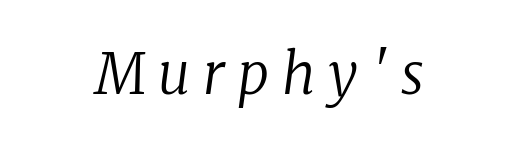
Q: Is the text bold? A: No.
Q: Is the text italic (slanted)? A: Yes, it leans right by about 8 degrees.
Q: Is the typeface a serif or a sans-serif typeface? A: Serif.
Q: Is the text underlined? A: No.
Q: How is the paragraph aligned? A: Centered.
Q: Is the spacing between letters normal or unusually wide? A: Unusually wide.
Q: Width (condensed, normal, or wide)? A: Normal.
Q: Stroke contrast? A: Low.
Q: x-height? A: Medium.
Q: Monospaced? A: No.
